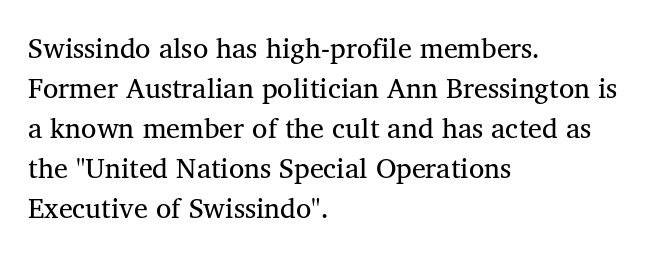
{"serif": "yes", "bold": "no", "weight": "regular", "width": "normal", "stroke_contrast": "medium", "x_height": "medium", "monospaced": "no", "underline": "no", "align": "left", "line_spacing": "normal", "line_spacing_ratio": 1.43, "letter_spacing": "normal", "letter_spacing_em": 0.0, "glyph_px": 28}
